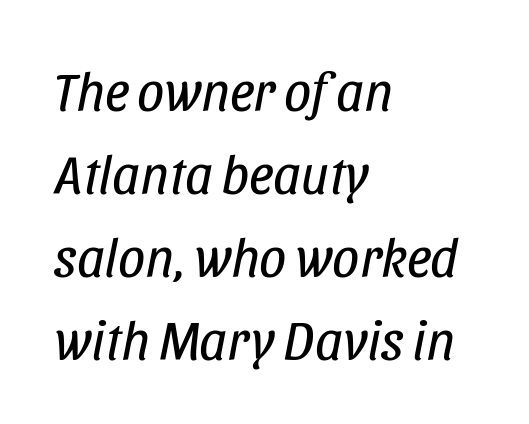
{"italic": "yes", "lean": "right", "slant_degrees": 11, "bold": "no", "weight": "regular", "width": "condensed", "stroke_contrast": "low", "x_height": "large", "monospaced": "no", "underline": "no", "align": "left", "line_spacing": "normal", "line_spacing_ratio": 1.54, "letter_spacing": "normal", "letter_spacing_em": 0.0, "glyph_px": 54}
